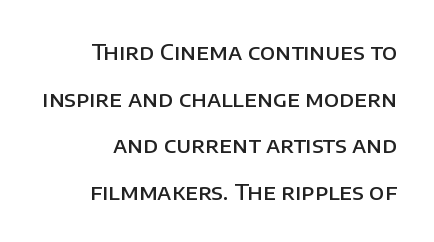
The image shows 22 px text type, upright; set loose line spacing (2.12x), normal letter spacing, not underlined.
